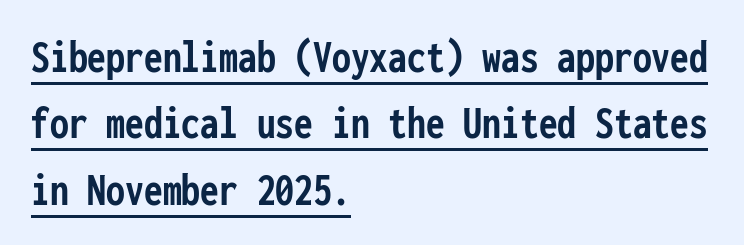
Q: Is the text bold? A: Yes.
Q: Is the text italic (slanted)? A: No, it is upright.
Q: Is the typeface a serif or a sans-serif typeface? A: Sans-serif.
Q: Is the text underlined? A: Yes.
Q: How is the paragraph aligned? A: Left-aligned.
Q: Is the spacing between letters normal or unusually wide? A: Normal.
Q: Is the spacing between lines tight, normal or loose? A: Normal.
Q: Width (condensed, normal, or wide)? A: Condensed.
Q: Stroke contrast? A: Low.
Q: x-height? A: Medium.
Q: Monospaced? A: Yes.
